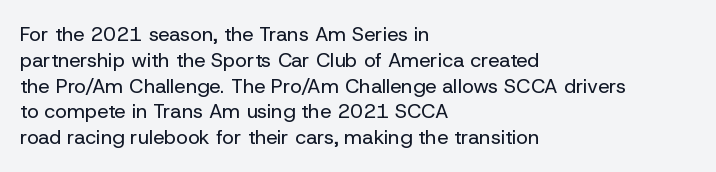
The image shows 20 px text type, upright; set left-aligned, normal line spacing (1.29x), normal letter spacing, not underlined.
